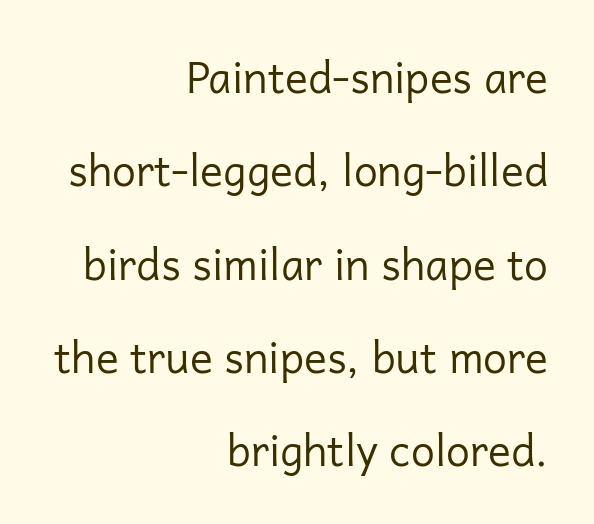
The image shows 43 px regular-weight sans-serif type, upright; set right-aligned, loose line spacing (2.17x), normal letter spacing, not underlined; low stroke contrast and a medium x-height.
